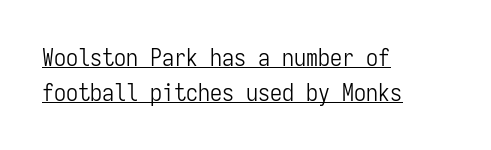
The image shows 24 px text type, upright; set left-aligned, normal line spacing (1.45x), normal letter spacing, underlined.
